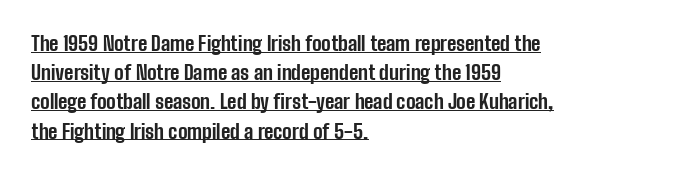
The image shows 20 px bold type, upright; set left-aligned, normal line spacing (1.46x), normal letter spacing, underlined.
